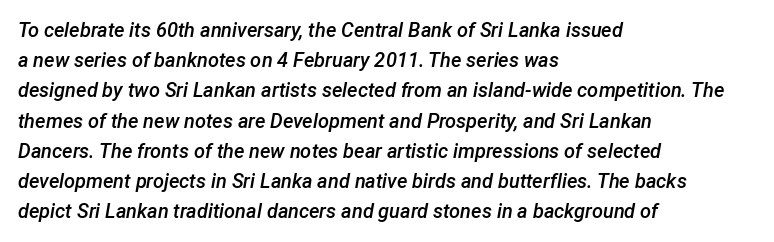
Q: Is the text bold? A: Semi-bold.
Q: Is the text italic (slanted)? A: Yes, it leans right by about 12 degrees.
Q: Is the text underlined? A: No.
Q: How is the paragraph aligned? A: Left-aligned.
Q: Is the spacing between letters normal or unusually wide? A: Normal.
Q: Is the spacing between lines tight, normal or loose? A: Normal.
